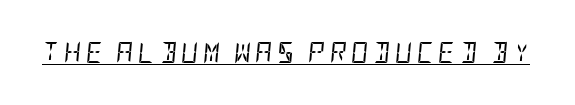
The image shows 21 px text type, italic (leaning right); set unusually wide letter spacing (+0.22 em), underlined.
